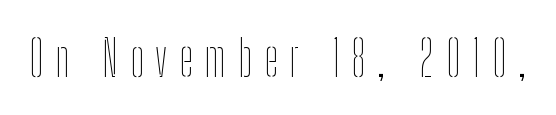
The image shows 50 px thin, condensed type, upright; set unusually wide letter spacing (+0.23 em), not underlined; low stroke contrast and a medium x-height.
